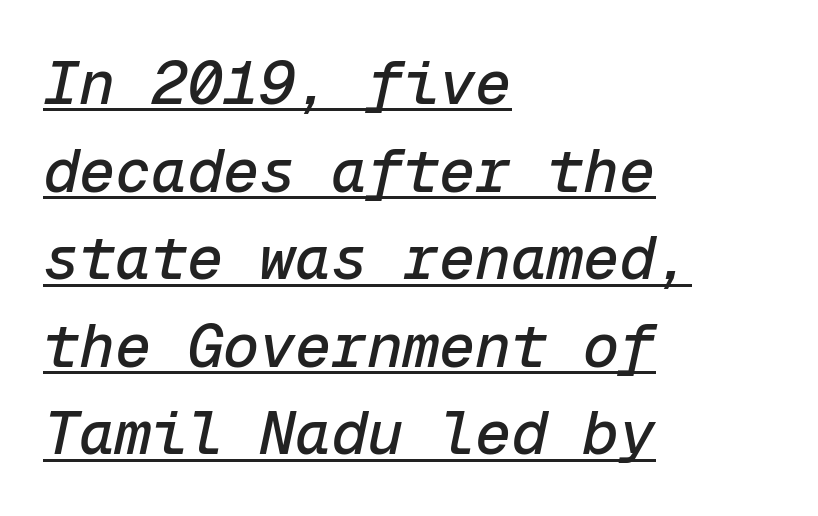
One-word summary of the alignment: left. The face used here has a pronounced slope to its letters. This is underlined copy, the kind a proofreader might mark for attention. The face used here is monospaced, like something from a code editor. Spacing between characters is what you'd get straight out of the box.
